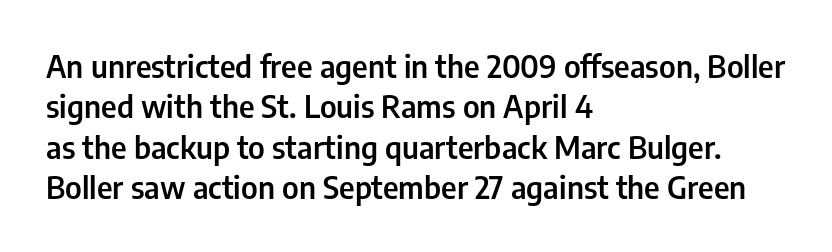
Q: Is the text bold? A: Semi-bold.
Q: Is the text italic (slanted)? A: No, it is upright.
Q: Is the typeface a serif or a sans-serif typeface? A: Sans-serif.
Q: Is the text underlined? A: No.
Q: How is the paragraph aligned? A: Left-aligned.
Q: Is the spacing between letters normal or unusually wide? A: Normal.
Q: Is the spacing between lines tight, normal or loose? A: Normal.
Q: Width (condensed, normal, or wide)? A: Condensed.
Q: Stroke contrast? A: Low.
Q: x-height? A: Medium.
Q: Monospaced? A: No.
